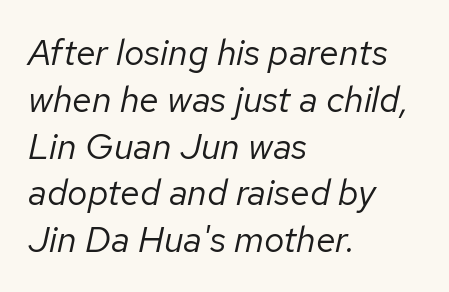
Q: Is the text bold? A: No.
Q: Is the text italic (slanted)? A: Yes, it leans right by about 12 degrees.
Q: Is the text underlined? A: No.
Q: How is the paragraph aligned? A: Left-aligned.
Q: Is the spacing between letters normal or unusually wide? A: Normal.
Q: Is the spacing between lines tight, normal or loose? A: Normal.
Q: Width (condensed, normal, or wide)? A: Normal.
Q: Stroke contrast? A: Low.
Q: x-height? A: Medium.
Q: Monospaced? A: No.
